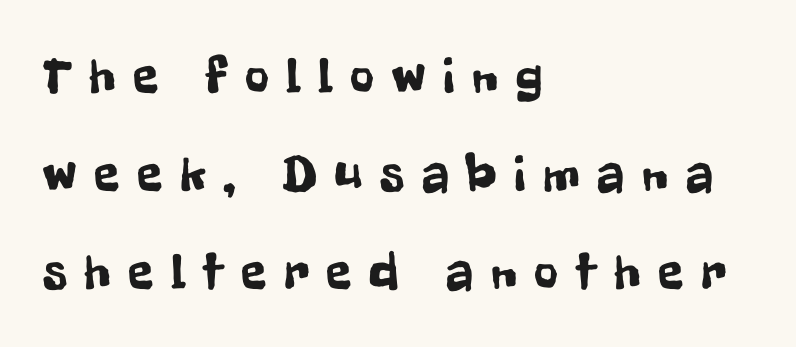
Q: Is the text italic (slanted)? A: No, it is upright.
Q: Is the typeface a serif or a sans-serif typeface? A: Sans-serif.
Q: Is the text underlined? A: No.
Q: How is the paragraph aligned? A: Left-aligned.
Q: Is the spacing between letters normal or unusually wide? A: Unusually wide.
Q: Width (condensed, normal, or wide)? A: Condensed.
Q: Stroke contrast? A: Low.
Q: x-height? A: Medium.
Q: Monospaced? A: No.
